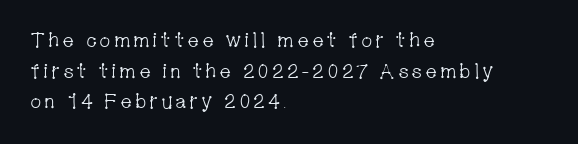
The paragraph has a hard left edge and a soft right edge. The leading is moderate, giving the passage an even texture. When letters stand straight like this, we call the style roman or upright. Words float on clear page, feet unadorned.
